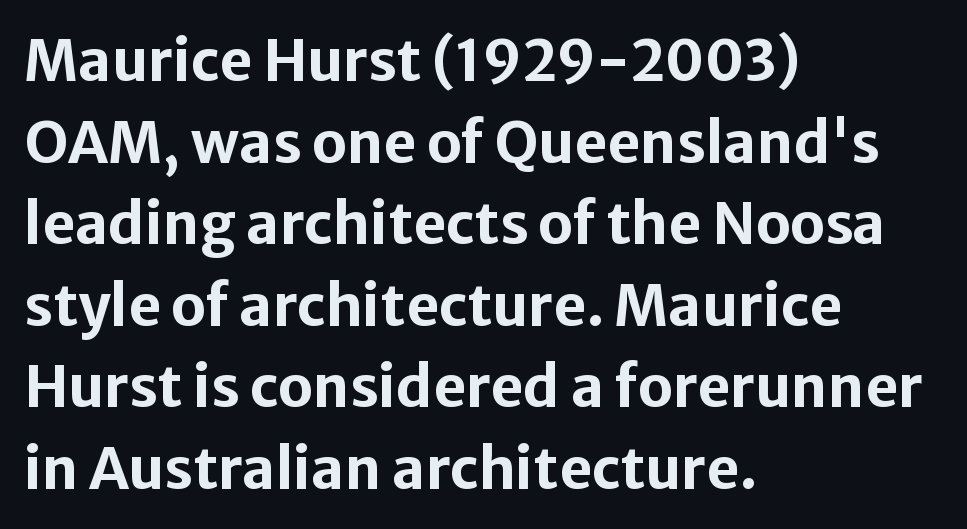
The image shows 57 px bold sans-serif type, upright; set left-aligned, normal line spacing (1.43x), normal letter spacing, not underlined; low stroke contrast and a medium x-height.
